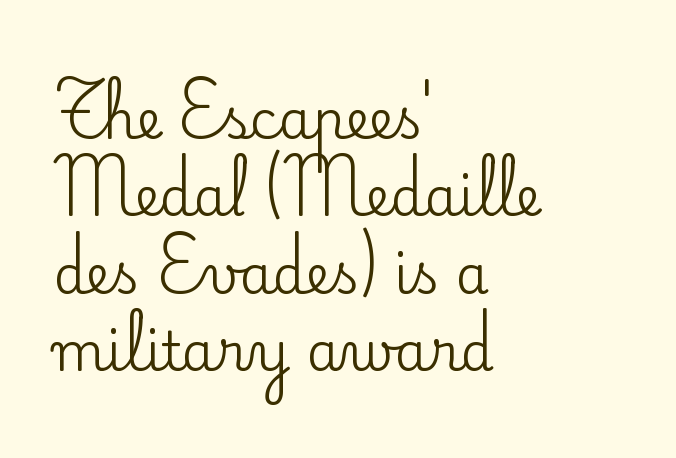
{"serif": "yes", "italic": "no", "width": "normal", "stroke_contrast": "low", "x_height": "small", "monospaced": "no", "underline": "no", "align": "left", "line_spacing": "normal", "line_spacing_ratio": 1.46, "letter_spacing": "normal", "letter_spacing_em": 0.0, "glyph_px": 53}
